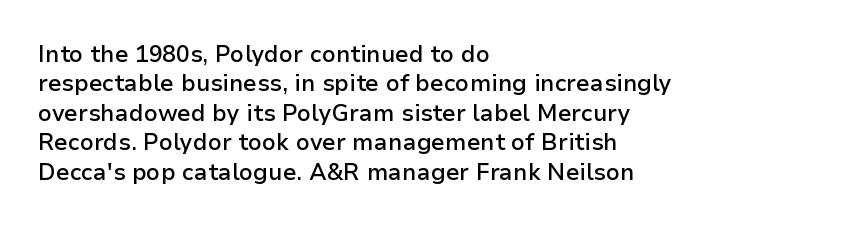
{"italic": "no", "bold": "semi", "underline": "no", "align": "left", "line_spacing": "normal", "line_spacing_ratio": 1.28, "letter_spacing": "normal", "letter_spacing_em": 0.0, "glyph_px": 23}
